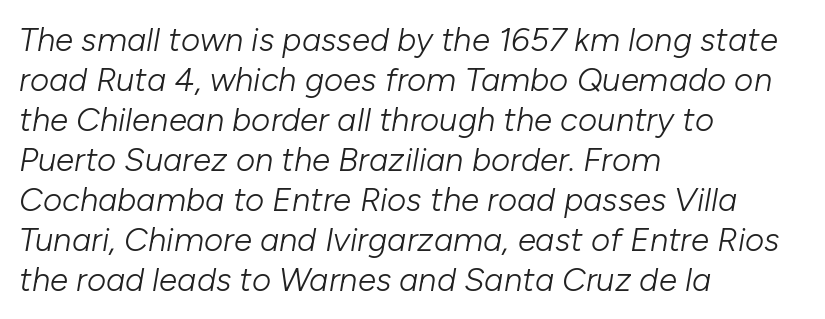
{"italic": "yes", "lean": "right", "slant_degrees": 10, "bold": "no", "weight": "light", "width": "normal", "stroke_contrast": "low", "x_height": "medium", "monospaced": "no", "underline": "no", "align": "left", "line_spacing_ratio": 1.21, "letter_spacing": "normal", "letter_spacing_em": 0.0, "glyph_px": 33}
